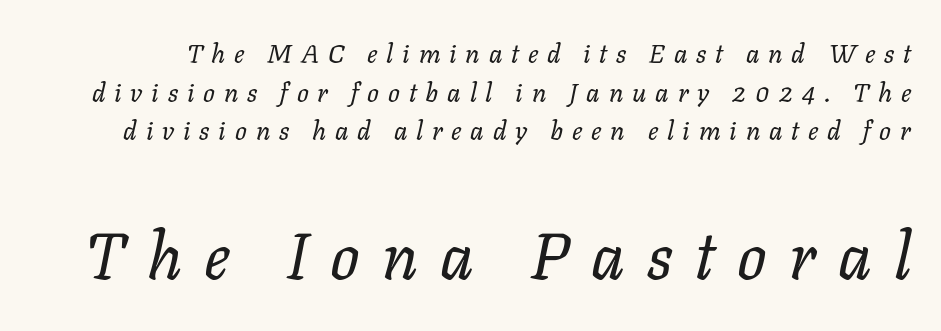
Q: Is the text bold? A: No.
Q: Is the text italic (slanted)? A: Yes, it leans right by about 11 degrees.
Q: Is the text underlined? A: No.
Q: Is the spacing between letters normal or unusually wide? A: Unusually wide.
Q: Is the spacing between lines tight, normal or loose? A: Normal.
Q: Which block of text is set in a larger size, the first (top) or the second (bottom)? A: The second (bottom) one.
Q: Width (condensed, normal, or wide)? A: Normal.
Q: Stroke contrast? A: Low.
Q: x-height? A: Medium.
Q: Monospaced? A: No.
